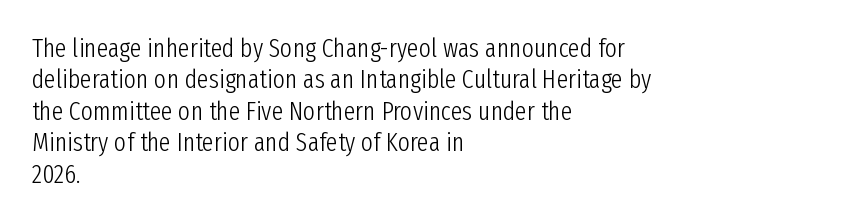
The image shows 26 px text type, upright; set left-aligned, line spacing 1.21x, normal letter spacing, not underlined.
